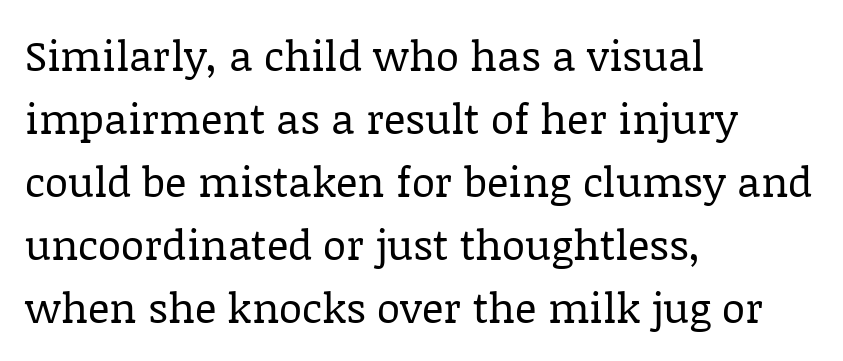
{"serif": "yes", "italic": "no", "bold": "no", "weight": "regular", "width": "normal", "stroke_contrast": "low", "x_height": "large", "monospaced": "no", "underline": "no", "align": "left", "line_spacing": "normal", "line_spacing_ratio": 1.5, "letter_spacing": "normal", "letter_spacing_em": 0.0, "glyph_px": 42}
